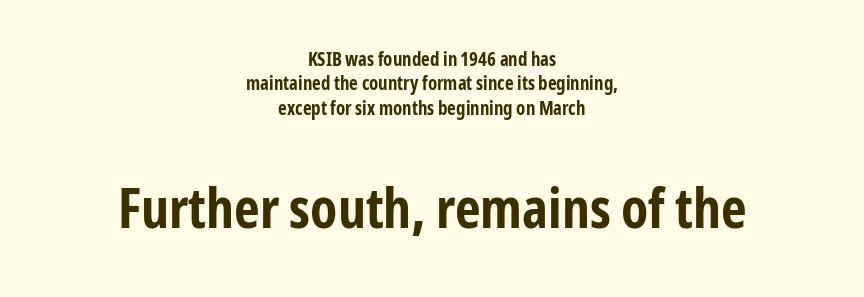
Q: Is the text bold? A: Yes.
Q: Is the text italic (slanted)? A: No, it is upright.
Q: Is the typeface a serif or a sans-serif typeface? A: Sans-serif.
Q: Is the text underlined? A: No.
Q: How is the paragraph aligned? A: Centered.
Q: Is the spacing between letters normal or unusually wide? A: Normal.
Q: Is the spacing between lines tight, normal or loose? A: Normal.
Q: Which block of text is set in a larger size, the first (top) or the second (bottom)? A: The second (bottom) one.
Q: Width (condensed, normal, or wide)? A: Condensed.
Q: Stroke contrast? A: Low.
Q: x-height? A: Medium.
Q: Monospaced? A: No.
